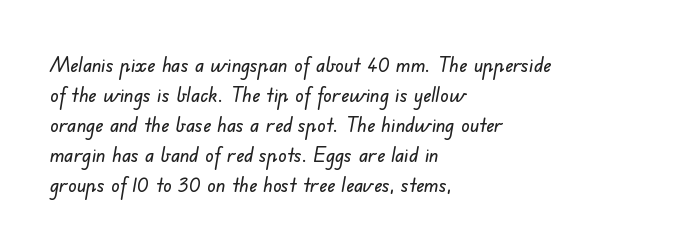
The image shows 21 px text type; set left-aligned, normal line spacing (1.43x), normal letter spacing, not underlined.
